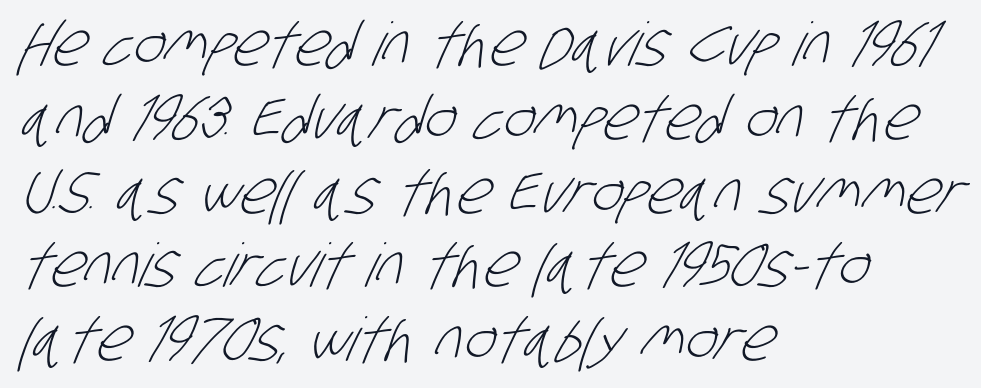
The image shows 60 px light, condensed sans-serif type; set left-aligned, line spacing 1.23x, normal letter spacing, not underlined; low stroke contrast and a large x-height.
